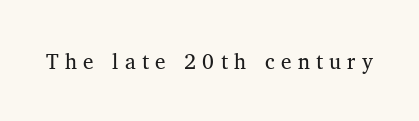
{"italic": "no", "underline": "no", "letter_spacing": "wide", "letter_spacing_em": 0.3, "glyph_px": 21}
